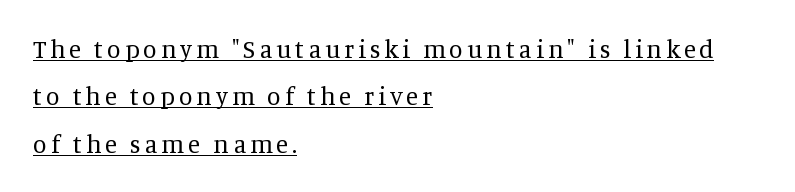
The image shows 25 px text type, upright; set left-aligned, loose line spacing (1.9x), underlined.
